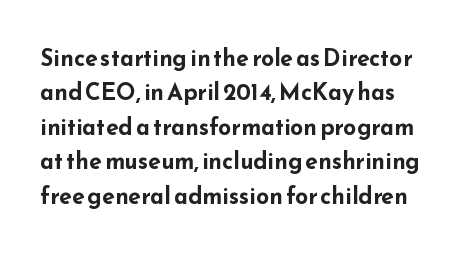
Q: Is the text bold? A: Yes.
Q: Is the text italic (slanted)? A: No, it is upright.
Q: Is the text underlined? A: No.
Q: Is the spacing between letters normal or unusually wide? A: Normal.
Q: Is the spacing between lines tight, normal or loose? A: Normal.
